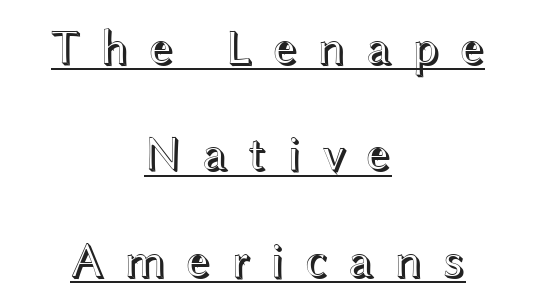
The image shows 50 px wide type, upright; set centered, loose line spacing (2.13x), unusually wide letter spacing (+0.38 em), underlined; a medium x-height.
